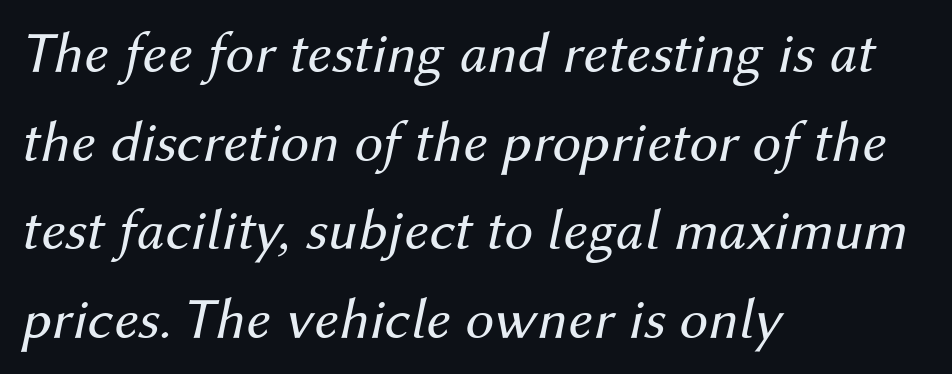
{"italic": "yes", "lean": "right", "slant_degrees": 12, "bold": "no", "weight": "regular", "width": "normal", "stroke_contrast": "medium", "x_height": "medium", "monospaced": "no", "underline": "no", "align": "left", "line_spacing": "normal", "line_spacing_ratio": 1.53, "letter_spacing": "normal", "letter_spacing_em": 0.0, "glyph_px": 58}
